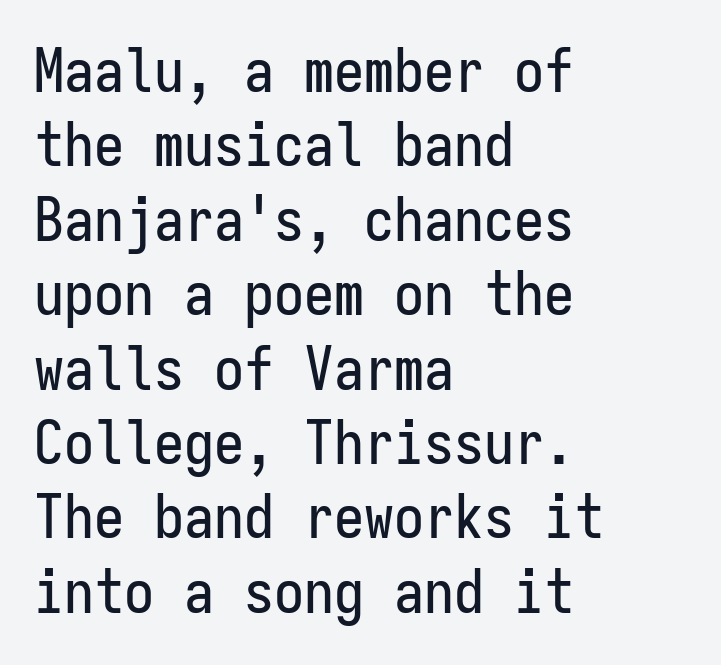
Q: Is the text italic (slanted)? A: No, it is upright.
Q: Is the typeface a serif or a sans-serif typeface? A: Sans-serif.
Q: Is the text underlined? A: No.
Q: How is the paragraph aligned? A: Left-aligned.
Q: Is the spacing between letters normal or unusually wide? A: Normal.
Q: Width (condensed, normal, or wide)? A: Condensed.
Q: Stroke contrast? A: Low.
Q: x-height? A: Medium.
Q: Monospaced? A: Yes.
